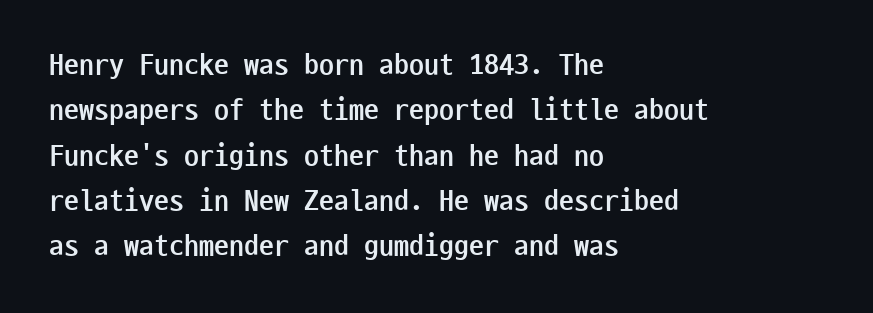
The lettering holds an erect, upright posture throughout. Think of a typewriter: that constant character pitch is what you see here. The compositor pushed each line to the left boundary. Summary of weight: heavy, a full bold. Leading matches the norm, producing a regular column.
